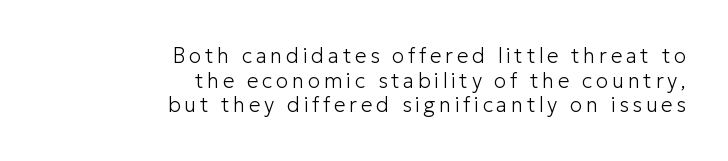
The image shows 21 px text type, upright; set right-aligned, line spacing 1.17x, not underlined.
